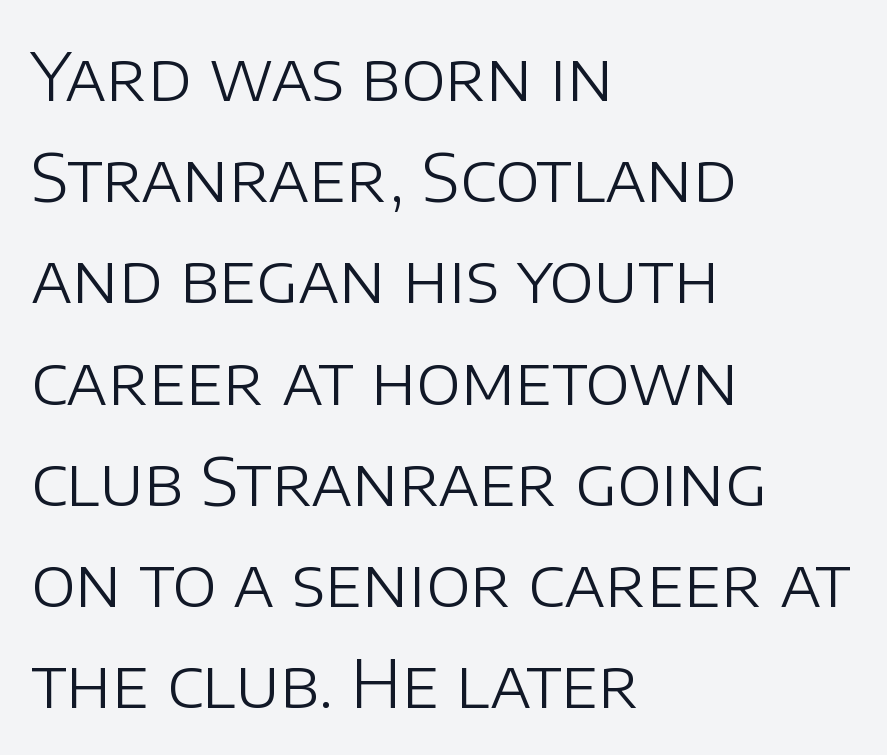
{"serif": "no", "italic": "no", "bold": "no", "weight": "light", "width": "normal", "stroke_contrast": "low", "x_height": "large", "monospaced": "no", "underline": "no", "align": "left", "line_spacing": "normal", "line_spacing_ratio": 1.51, "letter_spacing": "normal", "letter_spacing_em": 0.0, "glyph_px": 67}
